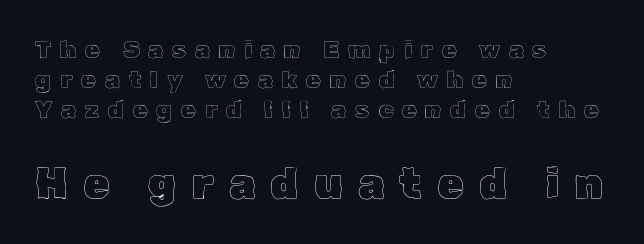
{"italic": "no", "width": "normal", "x_height": "medium", "monospaced": "no", "underline": "no", "align": "left", "line_spacing_ratio": 1.24, "letter_spacing": "wide", "letter_spacing_em": 0.37, "larger_block": "second", "size_ratio": 1.75, "glyph_px": 42}
